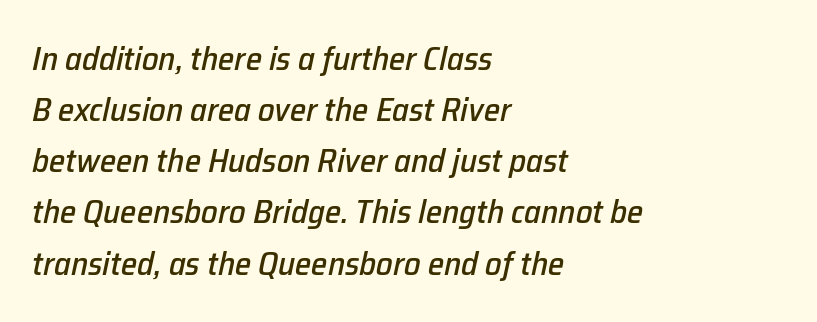
Q: Is the text italic (slanted)? A: Yes, it leans right by about 12 degrees.
Q: Is the text underlined? A: No.
Q: How is the paragraph aligned? A: Left-aligned.
Q: Is the spacing between letters normal or unusually wide? A: Normal.
Q: Is the spacing between lines tight, normal or loose? A: Normal.
Q: Width (condensed, normal, or wide)? A: Normal.
Q: Stroke contrast? A: Low.
Q: x-height? A: Medium.
Q: Monospaced? A: No.
